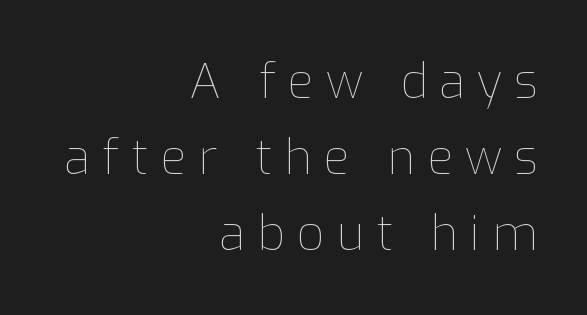
Q: Is the text bold? A: No.
Q: Is the text italic (slanted)? A: No, it is upright.
Q: Is the text underlined? A: No.
Q: How is the paragraph aligned? A: Right-aligned.
Q: Is the spacing between letters normal or unusually wide? A: Unusually wide.
Q: Is the spacing between lines tight, normal or loose? A: Normal.
Q: Width (condensed, normal, or wide)? A: Normal.
Q: Stroke contrast? A: Low.
Q: x-height? A: Medium.
Q: Monospaced? A: No.
